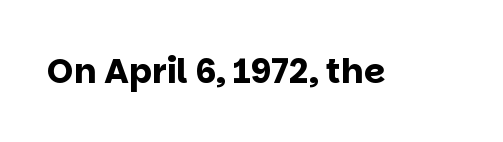
Honestly, the letter spacing is just normal — you wouldn't notice it. This is the regular roman posture of the typeface. This sample has the flowing, uneven cadence of proportional lettering. Unlike a traditional serif, this face leaves its strokes unadorned. The glyphs are unaccompanied by any horizontal stroke below them.
